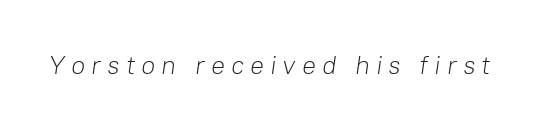
{"italic": "yes", "lean": "right", "slant_degrees": 8, "bold": "no", "underline": "no", "letter_spacing": "wide", "letter_spacing_em": 0.23, "glyph_px": 26}
